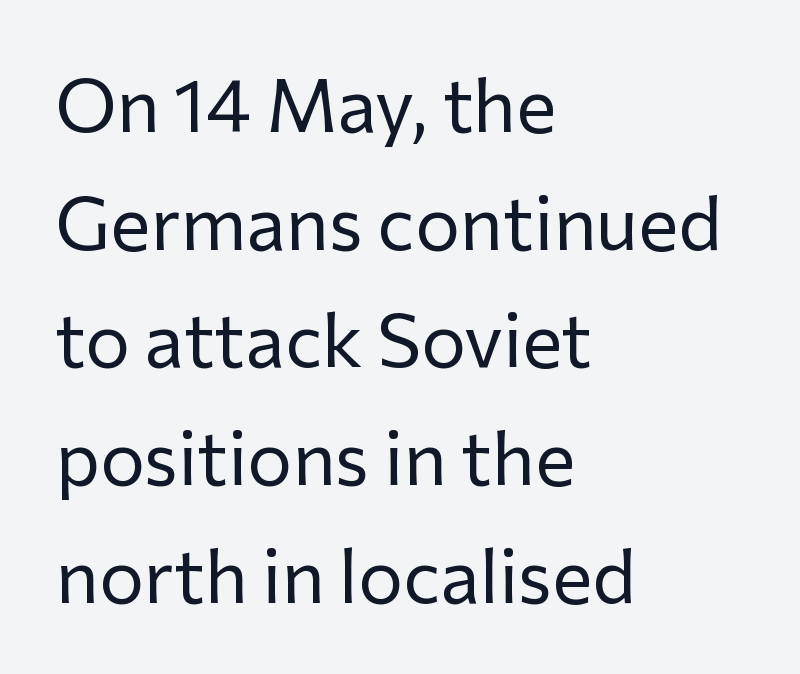
Q: Is the text bold? A: No.
Q: Is the text italic (slanted)? A: No, it is upright.
Q: Is the typeface a serif or a sans-serif typeface? A: Sans-serif.
Q: Is the text underlined? A: No.
Q: How is the paragraph aligned? A: Left-aligned.
Q: Is the spacing between letters normal or unusually wide? A: Normal.
Q: Is the spacing between lines tight, normal or loose? A: Normal.
Q: Width (condensed, normal, or wide)? A: Normal.
Q: Stroke contrast? A: Low.
Q: x-height? A: Medium.
Q: Monospaced? A: No.
